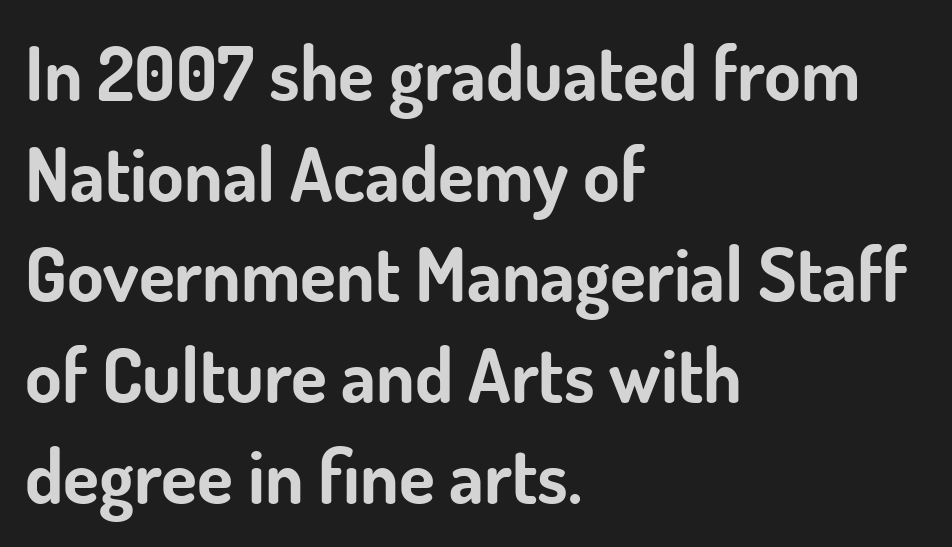
Just letters on the line, the space beneath them empty. Is the block centered? No — it sits flush against the left margin. Looks like regular typesetting: each glyph gets only the width it needs. Does the weight exceed regular? Yes, all the way to bold. A roman cut, with each character standing at attention.
